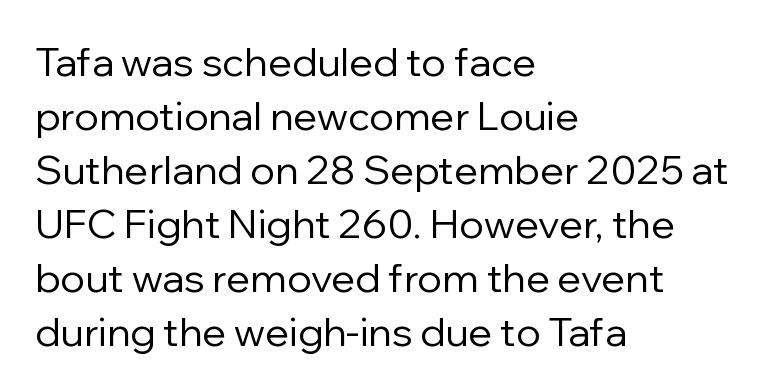
The image shows 40 px regular-weight sans-serif type, upright; set left-aligned, normal line spacing (1.35x), normal letter spacing, not underlined; low stroke contrast and a medium x-height.
